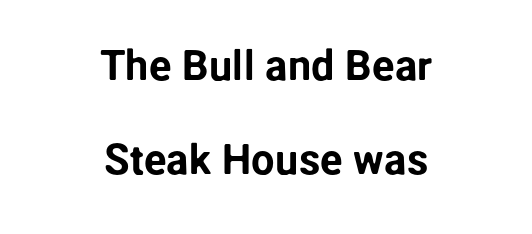
The rendering shows plain stroke endings on the letterforms — a sans-serif design. The letters advance in unequal steps, a hallmark of proportional type. A clean baseline with only descenders dipping below it. Ascenders rise straight up at ninety degrees.
